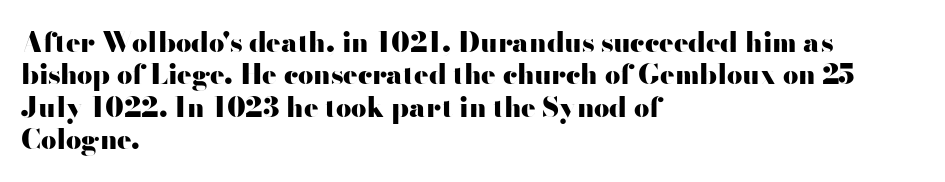
The image shows 27 px bold type, upright; set left-aligned, line spacing 1.2x, normal letter spacing, not underlined.
